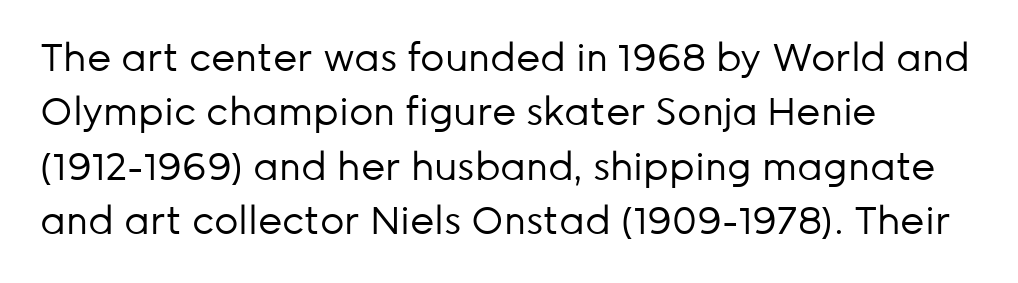
The image shows 38 px regular-weight sans-serif type, upright; set left-aligned, normal line spacing (1.43x), normal letter spacing, not underlined; low stroke contrast and a medium x-height.
